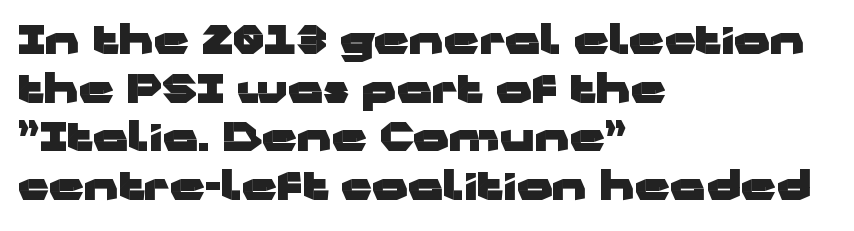
Q: Is the text bold? A: Yes.
Q: Is the text italic (slanted)? A: No, it is upright.
Q: Is the typeface a serif or a sans-serif typeface? A: Sans-serif.
Q: Is the text underlined? A: No.
Q: How is the paragraph aligned? A: Left-aligned.
Q: Is the spacing between letters normal or unusually wide? A: Normal.
Q: Is the spacing between lines tight, normal or loose? A: Normal.
Q: Width (condensed, normal, or wide)? A: Wide.
Q: Stroke contrast? A: Low.
Q: x-height? A: Medium.
Q: Monospaced? A: No.
